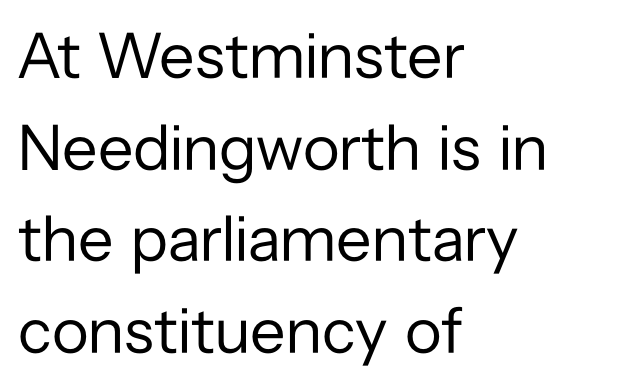
The image shows 65 px regular-weight sans-serif type, upright; set left-aligned, normal line spacing (1.41x), normal letter spacing, not underlined; low stroke contrast and a medium x-height.
